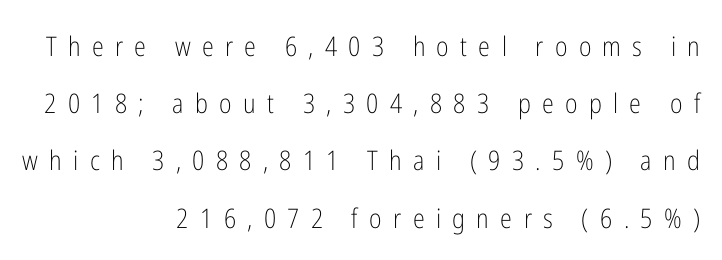
Q: Is the text bold? A: No.
Q: Is the text italic (slanted)? A: No, it is upright.
Q: Is the text underlined? A: No.
Q: How is the paragraph aligned? A: Right-aligned.
Q: Is the spacing between letters normal or unusually wide? A: Unusually wide.
Q: Is the spacing between lines tight, normal or loose? A: Loose.
